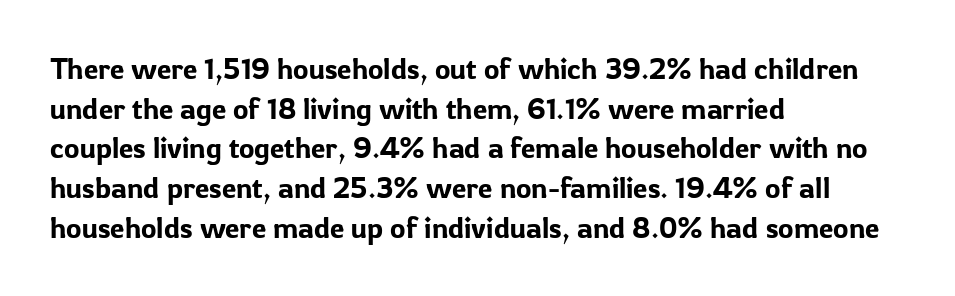
The image shows 29 px sans-serif type, upright; set left-aligned, normal line spacing (1.37x), normal letter spacing, not underlined; low stroke contrast and a medium x-height.
